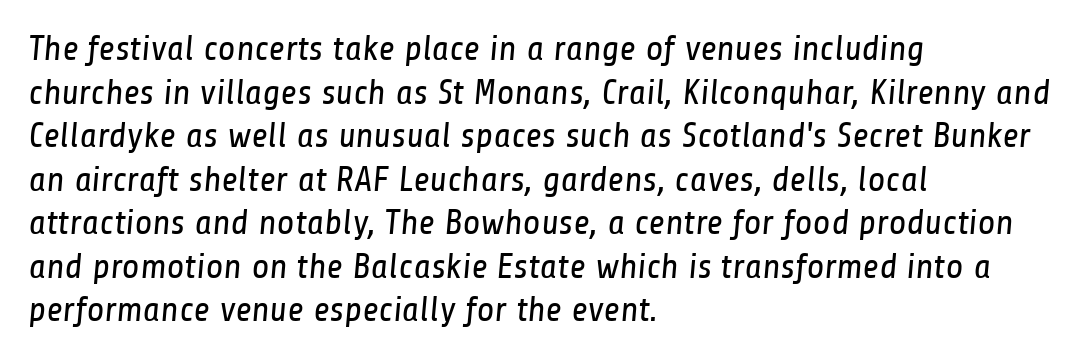
{"serif": "no", "bold": "no", "weight": "regular", "width": "condensed", "stroke_contrast": "low", "x_height": "medium", "monospaced": "no", "underline": "no", "align": "left", "line_spacing_ratio": 1.21, "letter_spacing": "normal", "letter_spacing_em": 0.0, "glyph_px": 36}
